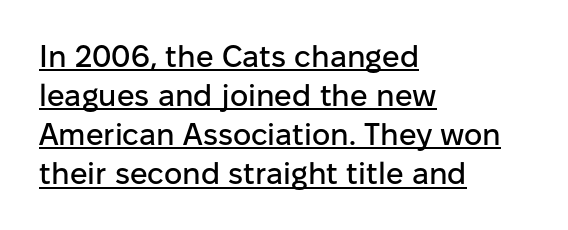
The tracking reads as untouched default to a designer's eye. This sample uses an upright cut, with every glyph sitting square on the baseline. Is there much room between lines? A standard amount, neither cramped nor airy. Does a line run under the words? Yes, clearly. The paragraph has a hard left edge and a soft right edge. Each letter keeps its own natural width here, so spacing adapts to shape.
